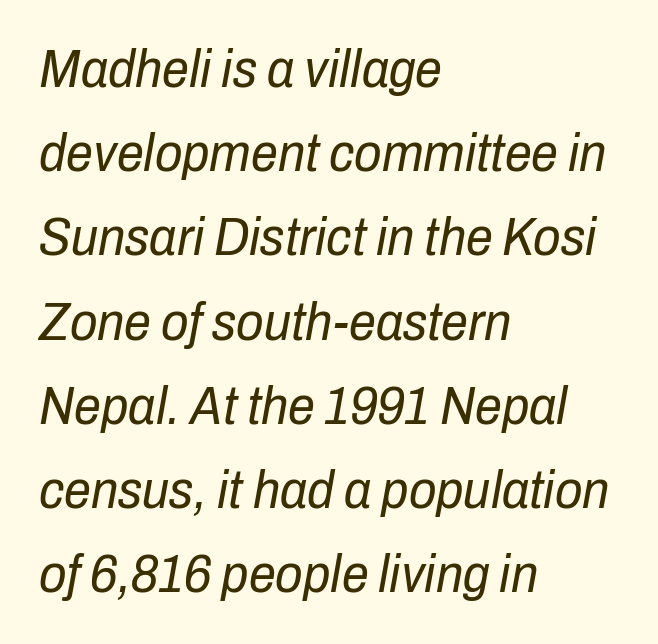
Stems here are at most as thick as an everyday book face. The line texture is even and compact thanks to regular tracking. Is there much room between lines? A standard amount, neither cramped nor airy. The lettering tilts uniformly, giving the passage an italic look. Has an underline been added? It has not. Where is the straight margin? On the left.
